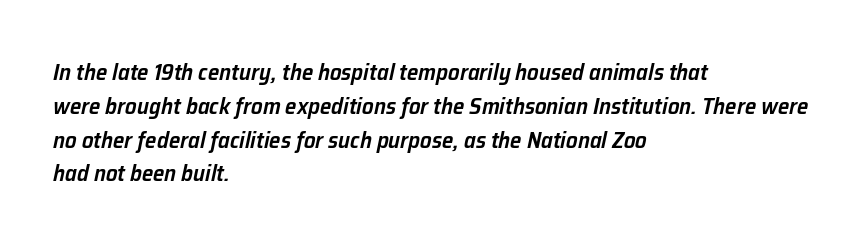
The baseline area is clear. The letters sit at their default tracking, neither squeezed nor spread. Italic: yes, the glyphs are oblique. The paragraph shown leans on its left margin.
